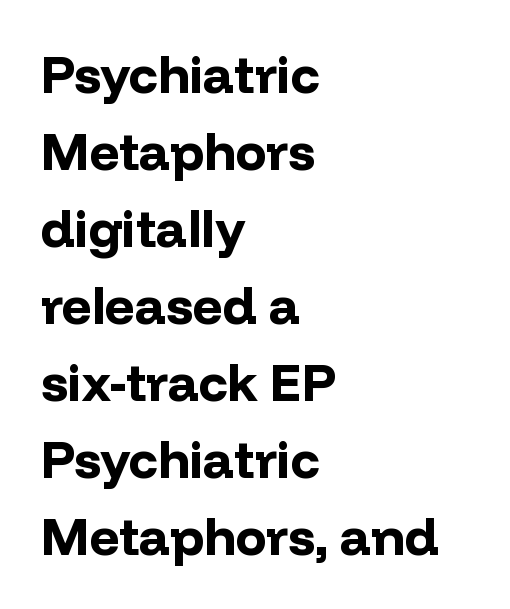
The image shows 52 px bold sans-serif type, upright; set left-aligned, normal line spacing (1.48x), normal letter spacing, not underlined; low stroke contrast and a medium x-height.
